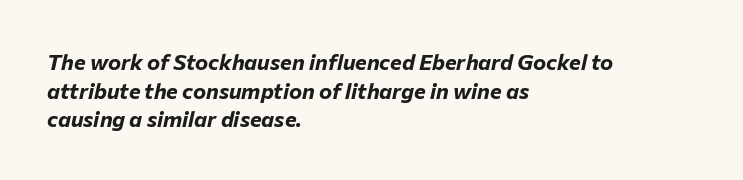
Students, note that the glyphs here touch the page at normal intervals. Pretty heavy lettering here — definitely bold. Casual observation: everything's shoved over to the left. The whole block is typeset with a tilt.
